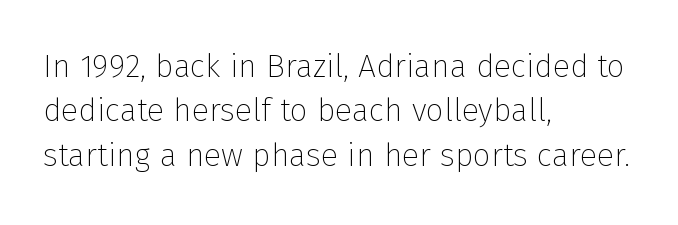
Each row of text sits above clean, open space. The face used here is proportionally spaced, like ordinary book or web type. The lettering holds an erect, upright posture throughout. Observe the ordinary spacing: letters are neighbours, not strangers. Is the block centered? No — it sits flush against the left margin. The font family rendered here belongs to the sans-serif group.
